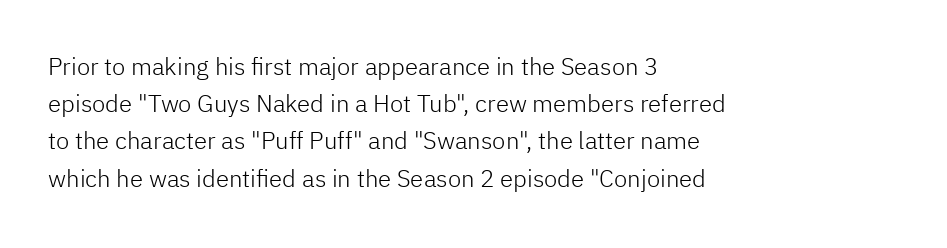
{"italic": "no", "bold": "no", "underline": "no", "align": "left", "line_spacing": "normal", "line_spacing_ratio": 1.55, "letter_spacing": "normal", "letter_spacing_em": 0.0, "glyph_px": 24}
